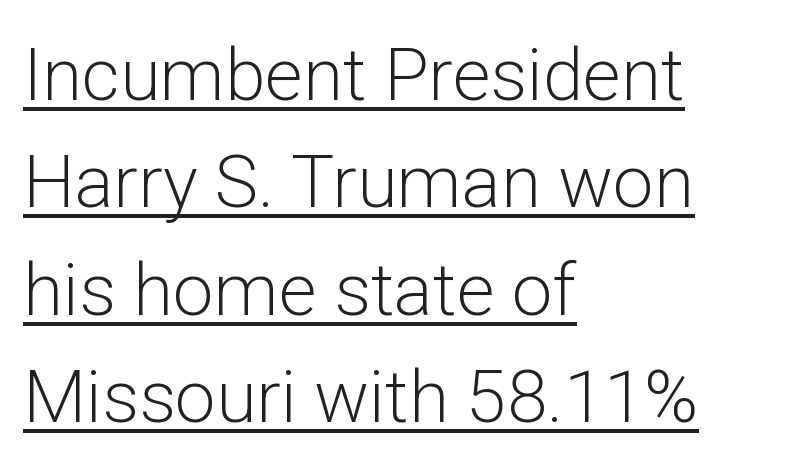
Q: Is the text bold? A: No.
Q: Is the text italic (slanted)? A: No, it is upright.
Q: Is the typeface a serif or a sans-serif typeface? A: Sans-serif.
Q: Is the text underlined? A: Yes.
Q: How is the paragraph aligned? A: Left-aligned.
Q: Is the spacing between letters normal or unusually wide? A: Normal.
Q: Is the spacing between lines tight, normal or loose? A: Normal.
Q: Width (condensed, normal, or wide)? A: Normal.
Q: Stroke contrast? A: Low.
Q: x-height? A: Medium.
Q: Monospaced? A: No.
